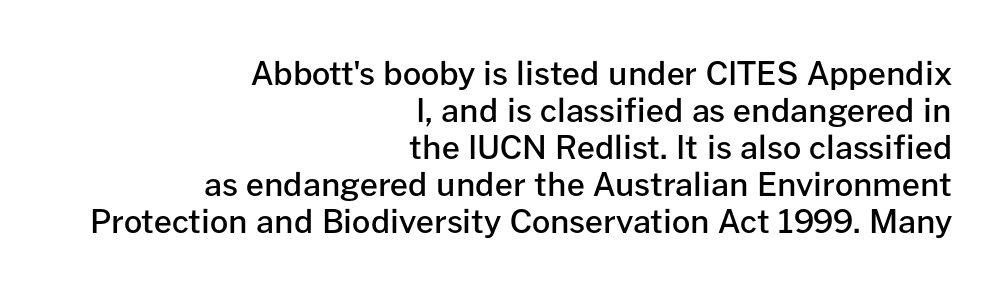
{"serif": "no", "italic": "no", "bold": "semi", "weight": "semibold", "width": "normal", "stroke_contrast": "low", "x_height": "medium", "monospaced": "no", "underline": "no", "align": "right", "line_spacing_ratio": 1.16, "letter_spacing": "normal", "letter_spacing_em": 0.0, "glyph_px": 32}
